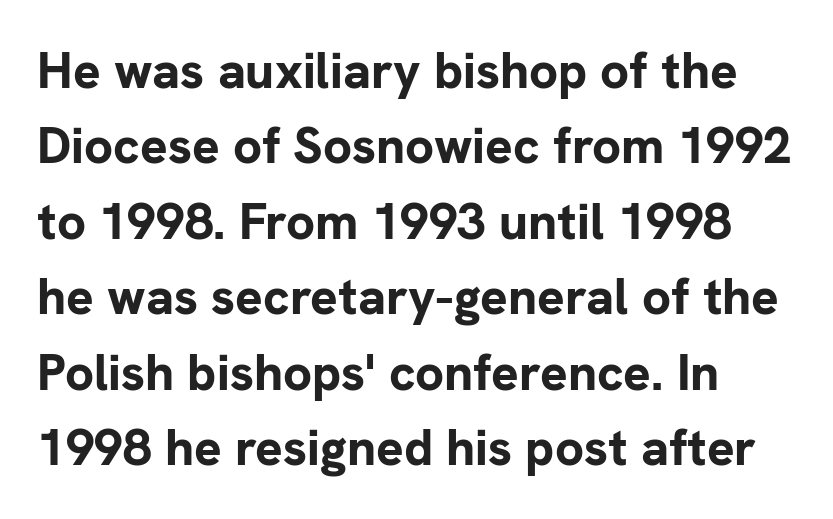
The image shows 51 px bold sans-serif type, upright; set left-aligned, normal line spacing (1.48x), normal letter spacing, not underlined; low stroke contrast and a medium x-height.
